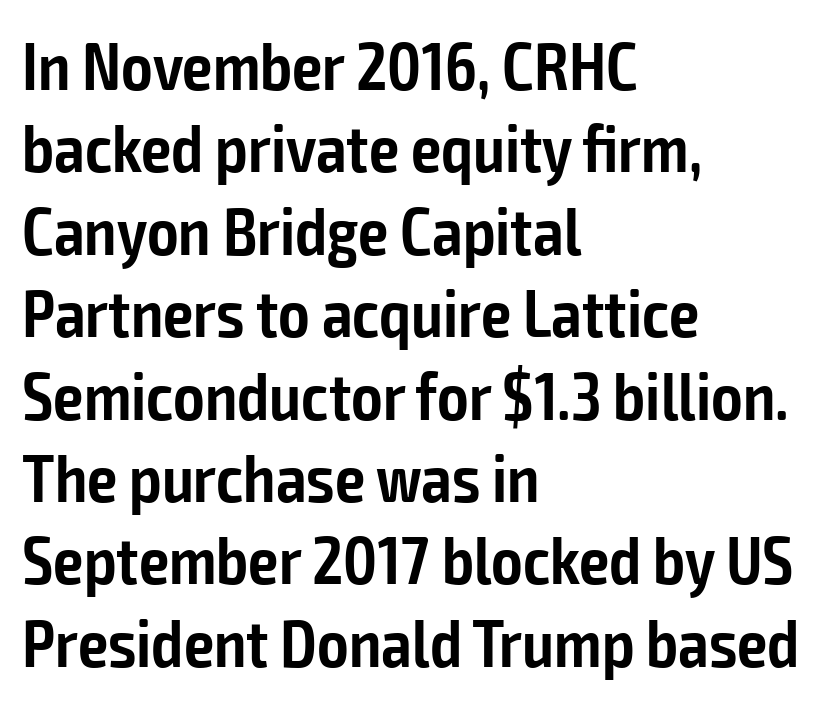
Rule under the text: the space is simply empty. The rendering uses natural spacing where letterforms have individual widths. Nobody touched the tracking dial on this one. Notice the strokes are somewhat thickened but not fully heavy: this is a semibold. This sample uses a sans-serif face.
